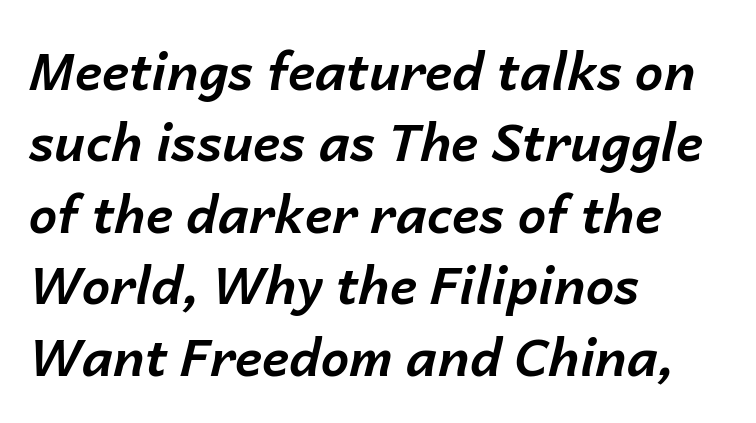
{"italic": "yes", "lean": "right", "slant_degrees": 14, "bold": "yes", "weight": "bold", "width": "normal", "stroke_contrast": "low", "x_height": "medium", "monospaced": "no", "underline": "no", "align": "left", "line_spacing": "normal", "line_spacing_ratio": 1.4, "letter_spacing": "normal", "letter_spacing_em": 0.0, "glyph_px": 51}
